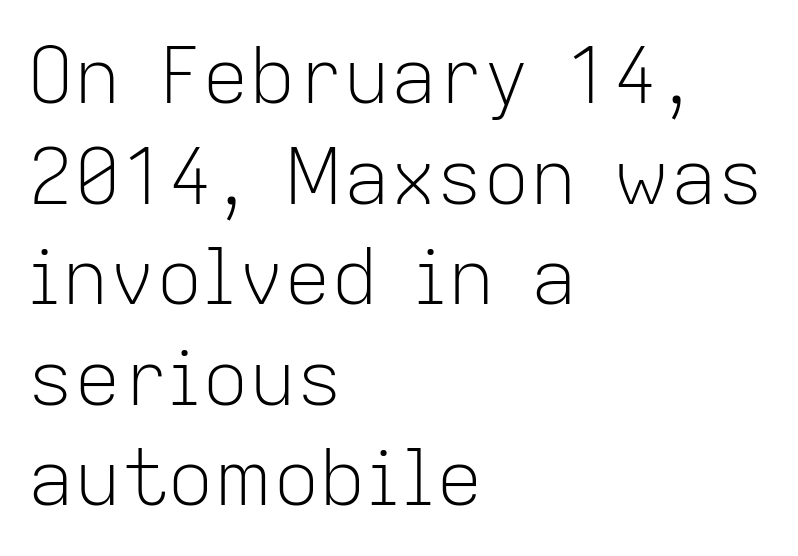
The image shows 78 px light sans-serif type, upright; set left-aligned, normal line spacing (1.29x), normal letter spacing, not underlined; low stroke contrast and a medium x-height.
